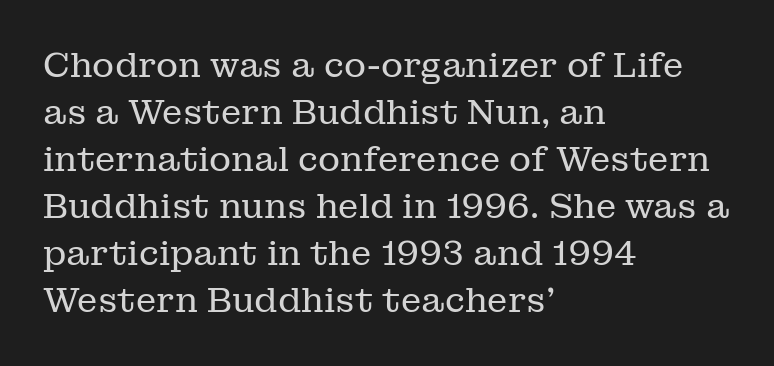
The image shows 34 px regular-weight serif type, upright; set left-aligned, normal line spacing (1.38x), normal letter spacing, not underlined; low stroke contrast and a medium x-height.
